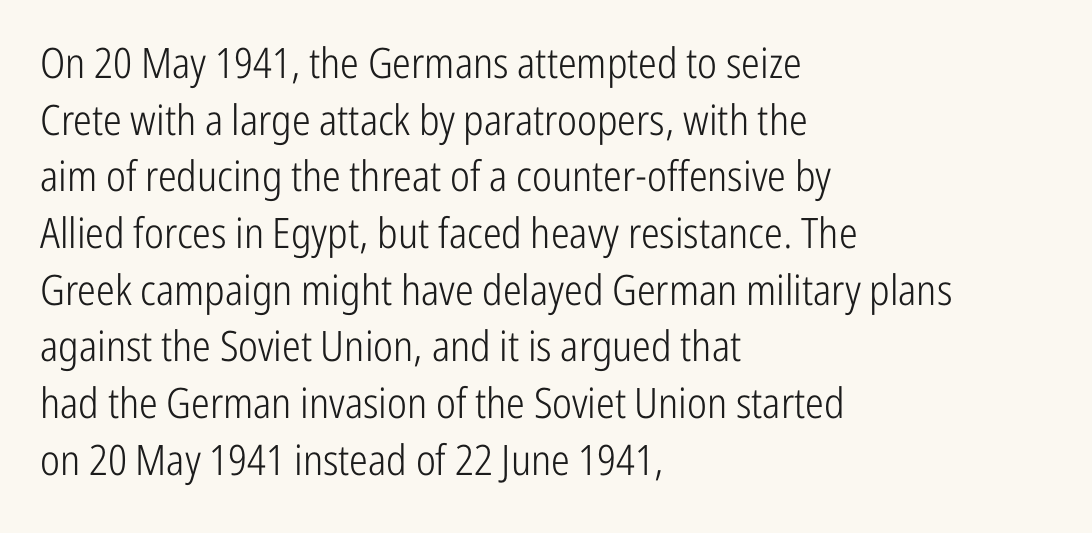
Nothing sits at the stroke ends, so this counts as sans-serif. The vertical gap from one line to the next is medium. Visually the block forms a straight wall on the left and a jagged coastline on the right. The axis of the letterforms is exactly vertical. Letters rest on an invisible, unmarked baseline. Varying glyph widths throughout — classic text-font behaviour.
